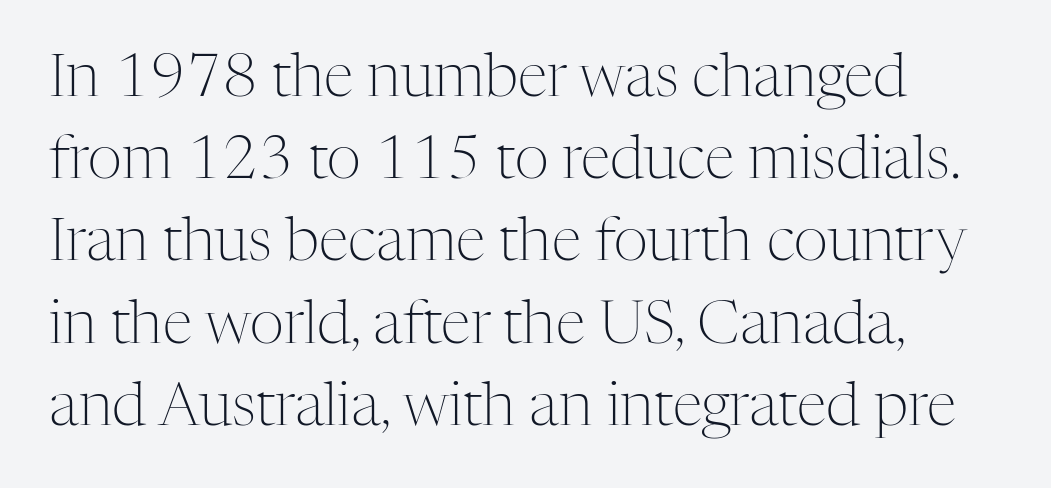
{"serif": "yes", "italic": "no", "bold": "no", "weight": "light", "width": "normal", "stroke_contrast": "medium", "x_height": "medium", "monospaced": "no", "underline": "no", "align": "left", "line_spacing": "normal", "line_spacing_ratio": 1.37, "letter_spacing": "normal", "letter_spacing_em": 0.0, "glyph_px": 60}
